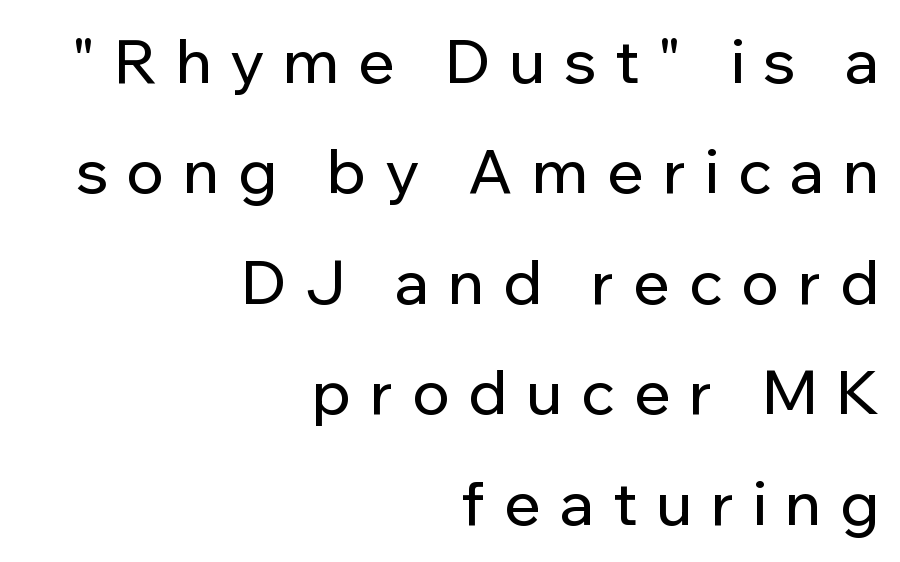
The image shows 61 px sans-serif type, upright; set right-aligned, line spacing 1.81x, unusually wide letter spacing (+0.31 em), not underlined; low stroke contrast and a medium x-height.
